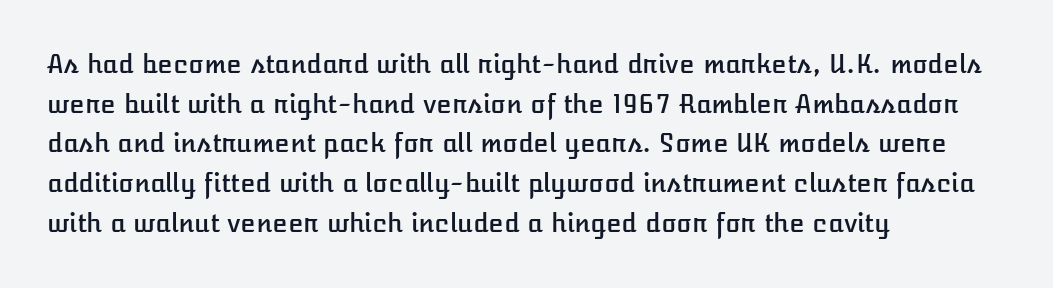
The image shows 25 px text type, upright; set left-aligned, normal line spacing (1.59x), normal letter spacing, not underlined.
